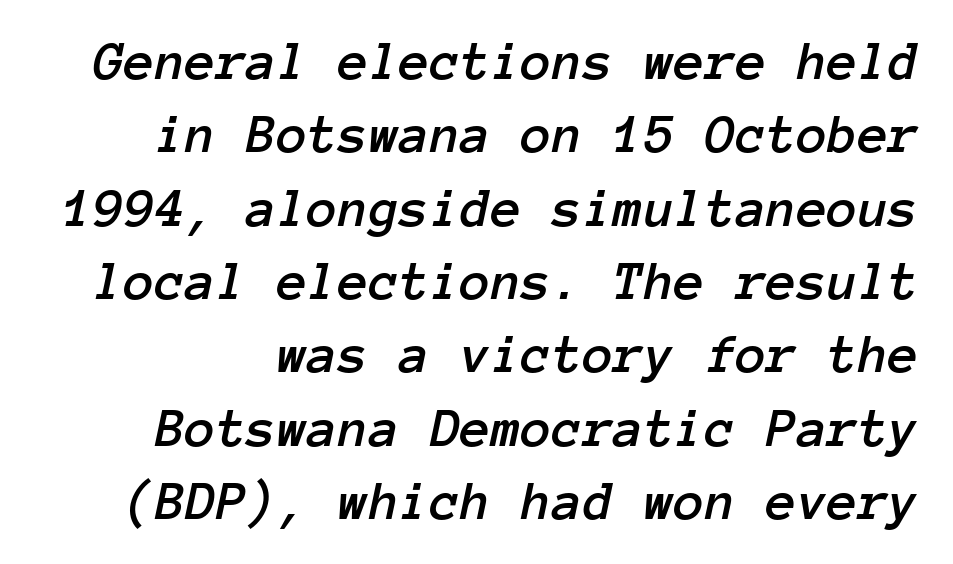
This rendering leaves character spacing at its baseline value. Whoever set this chose a conventional vertical rhythm. The glyphs look as if they've been sheared to an angle. Every character here occupies the same horizontal width, giving the sample a typewriter-like rhythm. The baseline area is clear.
